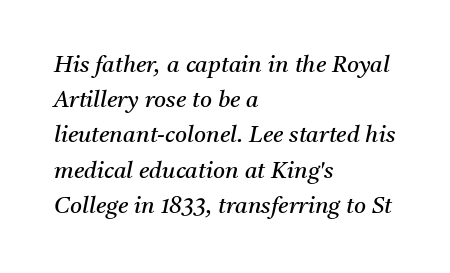
Horizontal bands of white between lines are of average thickness. The text carries the slant typical of an italic or oblique font. Plain, unruled lines of type. Observe the ordinary spacing: letters are neighbours, not strangers.
